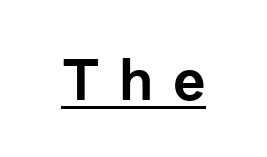
The image shows 56 px bold sans-serif type, upright; set unusually wide letter spacing (+0.35 em), underlined; low stroke contrast and a medium x-height.
